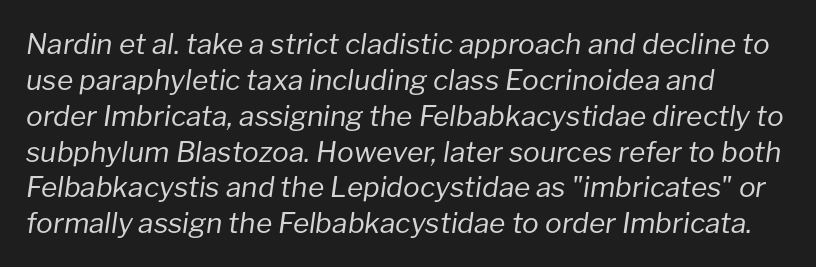
{"italic": "yes", "lean": "right", "slant_degrees": 8, "bold": "no", "weight": "regular", "width": "normal", "stroke_contrast": "low", "x_height": "medium", "monospaced": "no", "underline": "no", "line_spacing": "normal", "line_spacing_ratio": 1.28, "letter_spacing": "normal", "letter_spacing_em": 0.0, "glyph_px": 28}
